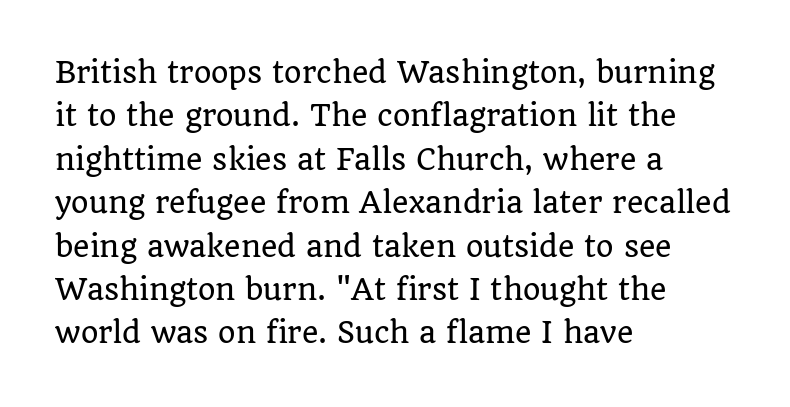
Q: Is the text italic (slanted)? A: No, it is upright.
Q: Is the typeface a serif or a sans-serif typeface? A: Serif.
Q: Is the text underlined? A: No.
Q: How is the paragraph aligned? A: Left-aligned.
Q: Is the spacing between letters normal or unusually wide? A: Normal.
Q: Is the spacing between lines tight, normal or loose? A: Normal.
Q: Width (condensed, normal, or wide)? A: Normal.
Q: Stroke contrast? A: Low.
Q: x-height? A: Large.
Q: Monospaced? A: No.
